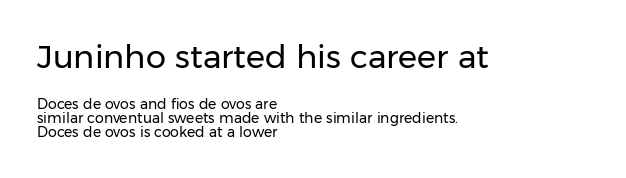
The image shows 32 px regular-weight sans-serif type, upright; set left-aligned, tight line spacing (1.0x), normal letter spacing, not underlined; the first (top) block is 2.29x larger; low stroke contrast and a medium x-height.
